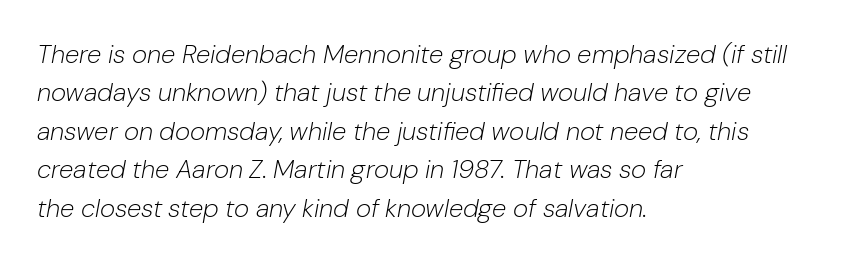
Q: Is the text bold? A: No.
Q: Is the text italic (slanted)? A: Yes, it leans right by about 10 degrees.
Q: Is the text underlined? A: No.
Q: How is the paragraph aligned? A: Left-aligned.
Q: Is the spacing between letters normal or unusually wide? A: Normal.
Q: Is the spacing between lines tight, normal or loose? A: Normal.
